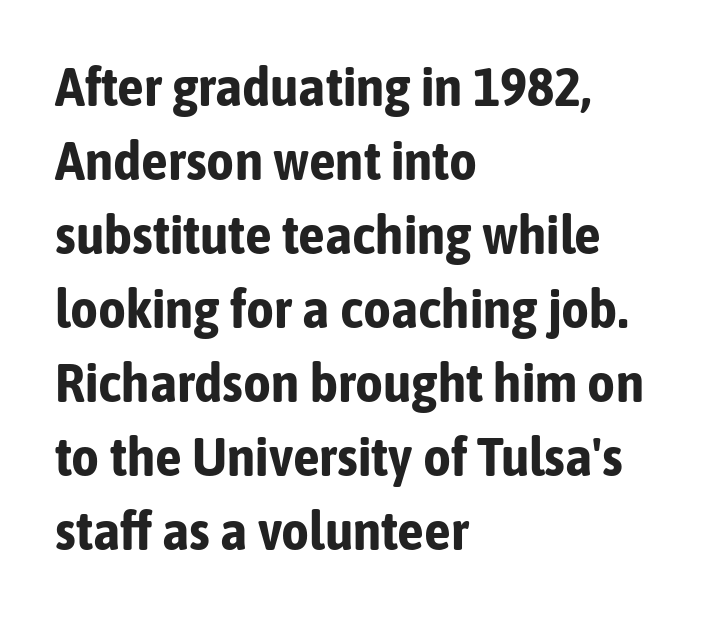
Q: Is the text bold? A: Yes.
Q: Is the text italic (slanted)? A: No, it is upright.
Q: Is the typeface a serif or a sans-serif typeface? A: Sans-serif.
Q: Is the text underlined? A: No.
Q: How is the paragraph aligned? A: Left-aligned.
Q: Is the spacing between letters normal or unusually wide? A: Normal.
Q: Is the spacing between lines tight, normal or loose? A: Normal.
Q: Width (condensed, normal, or wide)? A: Condensed.
Q: Stroke contrast? A: Low.
Q: x-height? A: Medium.
Q: Monospaced? A: No.
